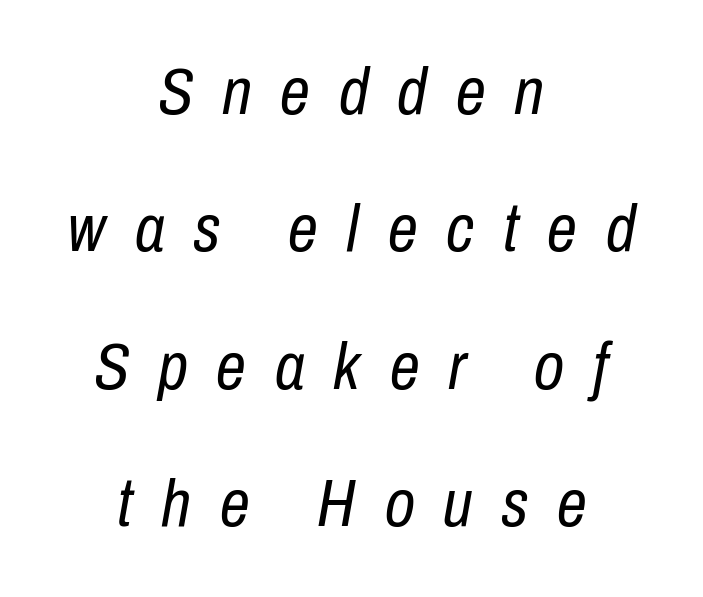
The image shows 67 px regular-weight, condensed type, italic (leaning right); set centered, loose line spacing (2.05x), unusually wide letter spacing (+0.43 em), not underlined; low stroke contrast and a medium x-height.
